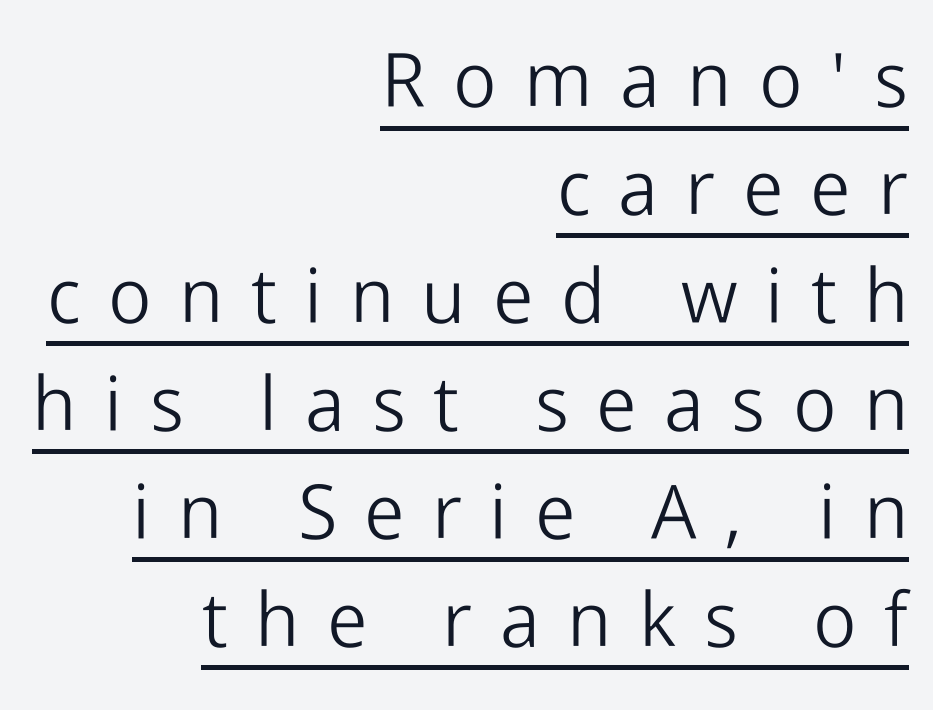
Q: Is the text bold? A: No.
Q: Is the text italic (slanted)? A: No, it is upright.
Q: Is the typeface a serif or a sans-serif typeface? A: Sans-serif.
Q: Is the text underlined? A: Yes.
Q: How is the paragraph aligned? A: Right-aligned.
Q: Is the spacing between letters normal or unusually wide? A: Unusually wide.
Q: Is the spacing between lines tight, normal or loose? A: Normal.
Q: Width (condensed, normal, or wide)? A: Normal.
Q: Stroke contrast? A: Low.
Q: x-height? A: Medium.
Q: Monospaced? A: No.
